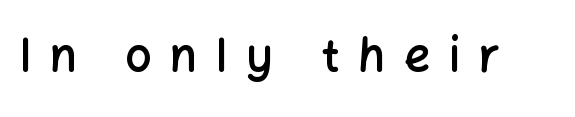
{"serif": "no", "italic": "no", "bold": "semi", "weight": "semibold", "width": "normal", "stroke_contrast": "low", "x_height": "medium", "monospaced": "no", "underline": "no", "letter_spacing": "wide", "letter_spacing_em": 0.41, "glyph_px": 46}
